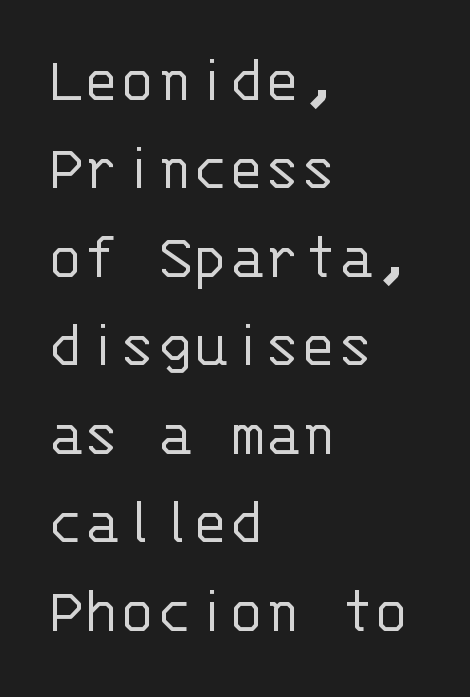
The string is rendered with underlining switched off. The gaps between neighbouring characters are ordinary and unremarkable. Nope, no serifs anywhere on these letters. Is this a fixed-width face? Yes — each glyph sits in an identical cell. Rows of type keep a routine distance in the vertical direction.
